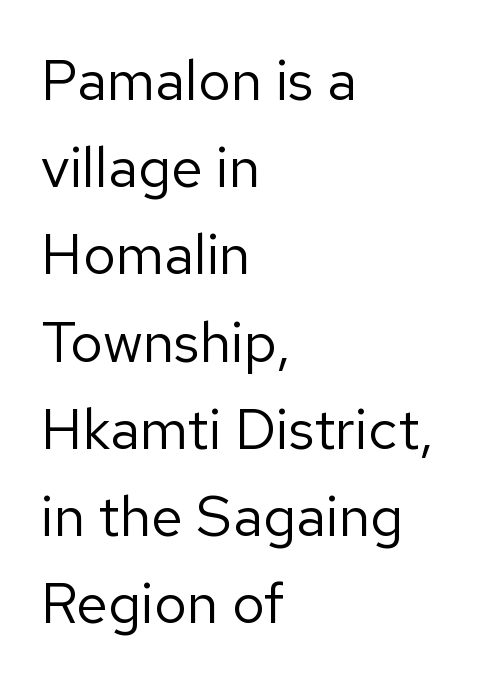
Nothing unusual about the tracking: characters are spaced as the font intends. The passage shown is typed in a proportional face where columns would drift. If you drew a ruler down the left edge, every line would touch it. The vertical gap from one line to the next is medium.
